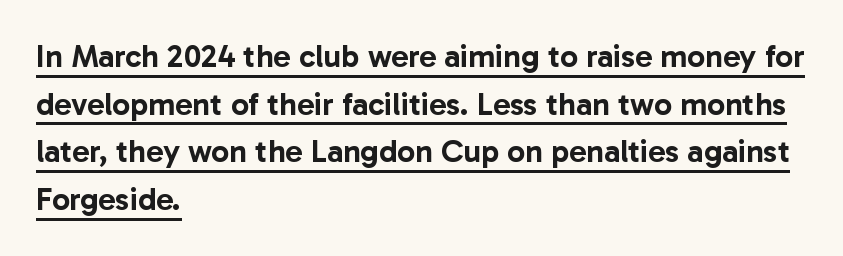
The rendering uses the underline text-decoration. Successive baselines arrive at the customary interval. Unlike a traditional serif, this face leaves its strokes unadorned. Quick note: not italic, upright. Does the copy run flush right? No — it runs flush left. Caption: standard tracking, unaltered.
